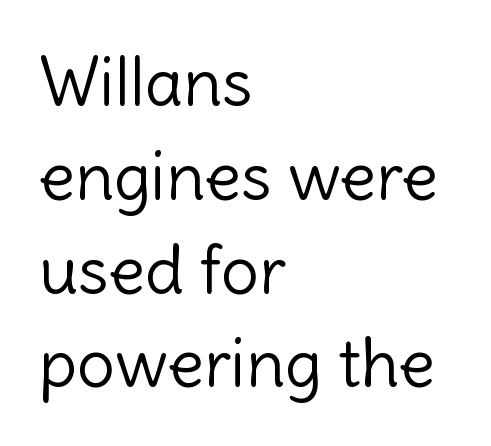
Q: Is the text bold? A: No.
Q: Is the text italic (slanted)? A: No, it is upright.
Q: Is the typeface a serif or a sans-serif typeface? A: Sans-serif.
Q: Is the text underlined? A: No.
Q: How is the paragraph aligned? A: Left-aligned.
Q: Is the spacing between letters normal or unusually wide? A: Normal.
Q: Is the spacing between lines tight, normal or loose? A: Normal.
Q: Width (condensed, normal, or wide)? A: Normal.
Q: x-height? A: Medium.
Q: Monospaced? A: No.
